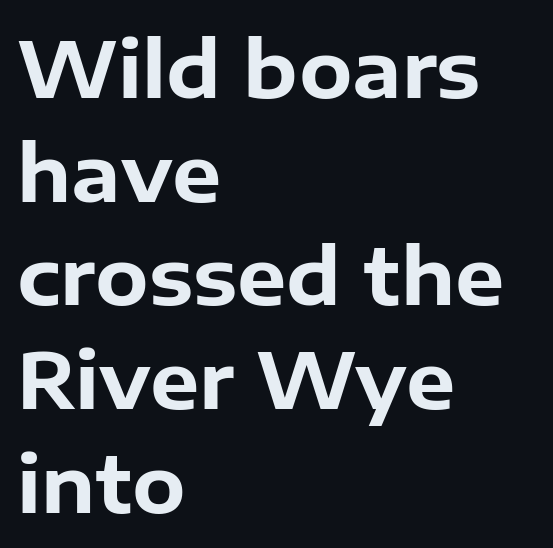
The rendering anchors every line to the left-hand side. No feet cap the strokes, marking this as sans-serif type. The passage shown is typed in a proportional face where columns would drift. Horizontal bands of white between lines are of average thickness.
